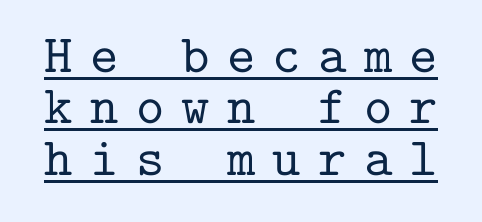
Q: Is the text italic (slanted)? A: No, it is upright.
Q: Is the typeface a serif or a sans-serif typeface? A: Serif.
Q: Is the text underlined? A: Yes.
Q: Is the spacing between letters normal or unusually wide? A: Unusually wide.
Q: Is the spacing between lines tight, normal or loose? A: Tight.
Q: Width (condensed, normal, or wide)? A: Normal.
Q: Stroke contrast? A: Low.
Q: x-height? A: Medium.
Q: Monospaced? A: Yes.
